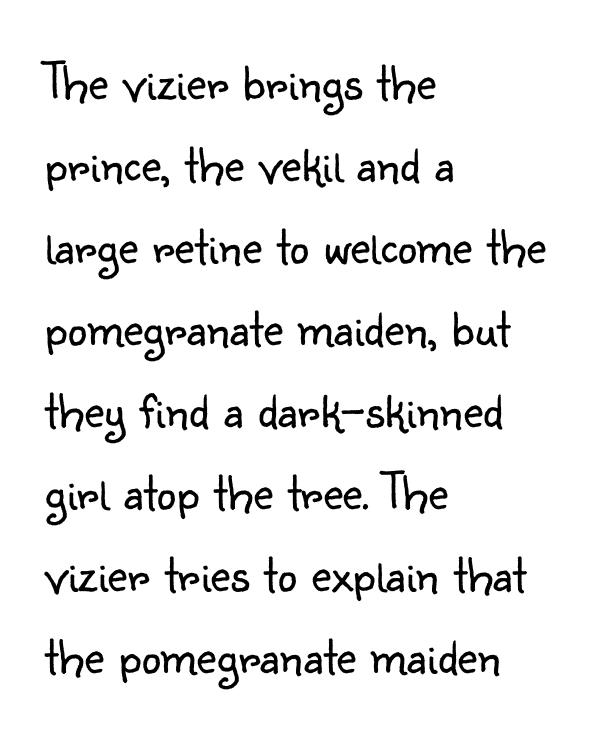
{"serif": "no", "italic": "no", "bold": "no", "weight": "light", "width": "normal", "stroke_contrast": "low", "x_height": "small", "monospaced": "no", "underline": "no", "align": "left", "line_spacing": "normal", "line_spacing_ratio": 1.49, "letter_spacing": "normal", "letter_spacing_em": 0.0, "glyph_px": 55}
